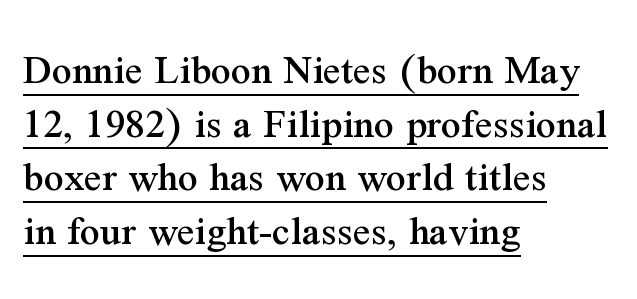
The image shows 44 px serif type, upright; set left-aligned, line spacing 1.22x, normal letter spacing, underlined; medium stroke contrast and a medium x-height.
